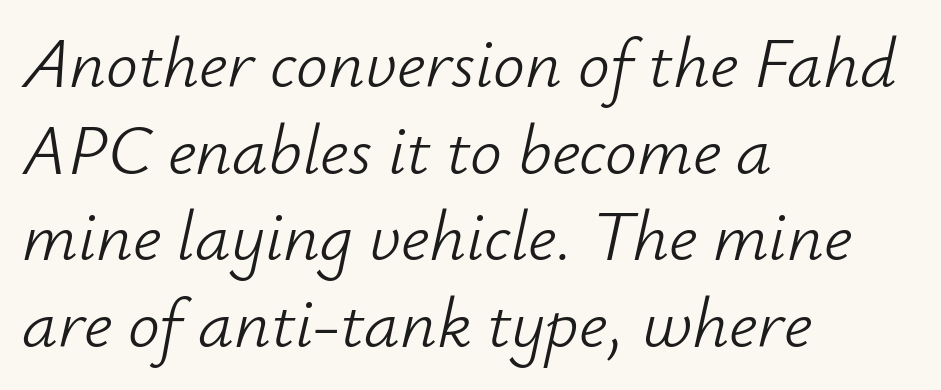
{"italic": "yes", "lean": "right", "slant_degrees": 12, "bold": "no", "weight": "light", "width": "normal", "stroke_contrast": "low", "x_height": "small", "monospaced": "no", "underline": "no", "align": "left", "line_spacing_ratio": 1.22, "letter_spacing": "normal", "letter_spacing_em": 0.0, "glyph_px": 71}
